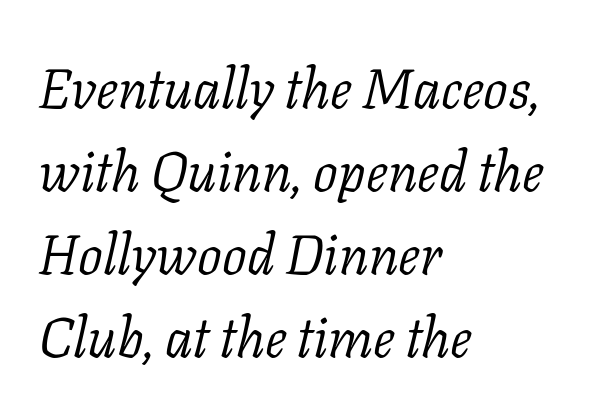
{"serif": "yes", "italic": "yes", "lean": "right", "slant_degrees": 11, "bold": "no", "weight": "light", "width": "normal", "stroke_contrast": "low", "x_height": "medium", "monospaced": "no", "underline": "no", "align": "left", "line_spacing": "normal", "line_spacing_ratio": 1.51, "letter_spacing": "normal", "letter_spacing_em": 0.0, "glyph_px": 55}
